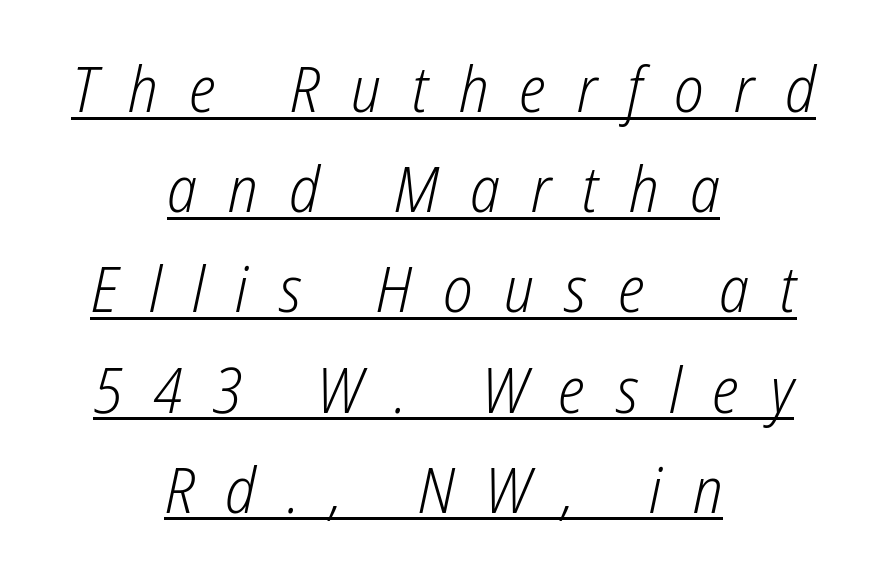
Bold? No — there's no thickening of the strokes. Rows of type keep a routine distance in the vertical direction. Does extra space separate the letters? Yes, quite a lot of it. Like a heading marked for emphasis, these lines bear an underscore. One-word summary of the alignment: center.
